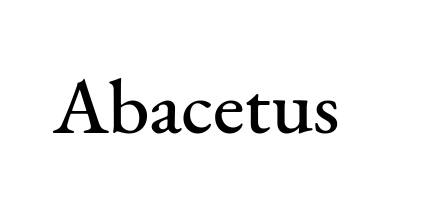
Type style note: has serifs. The space beneath each line is pristine and unruled. Posture: upright roman. The rendering keeps characters at their native spacing. Do the characters align in a grid? No, the font is proportional.
